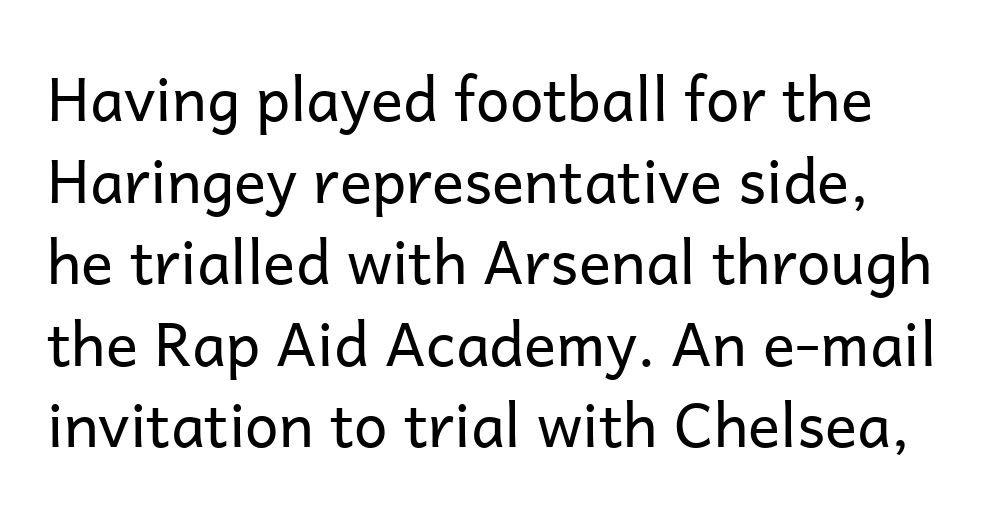
Q: Is the text bold? A: No.
Q: Is the text italic (slanted)? A: No, it is upright.
Q: Is the typeface a serif or a sans-serif typeface? A: Sans-serif.
Q: Is the text underlined? A: No.
Q: Is the spacing between letters normal or unusually wide? A: Normal.
Q: Is the spacing between lines tight, normal or loose? A: Normal.
Q: Width (condensed, normal, or wide)? A: Normal.
Q: Stroke contrast? A: Low.
Q: x-height? A: Medium.
Q: Monospaced? A: No.
